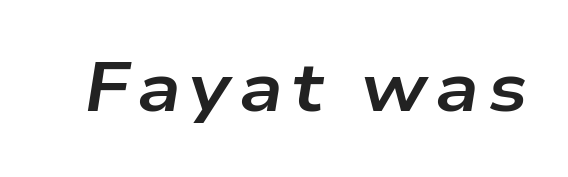
Would a proofreader flag this as italicized? Yes. Stroke thickness is high; the sample reads as a true bold. Spacing verdict: proportional, widths tailored to each character. The foot of each line stays bare and open.
